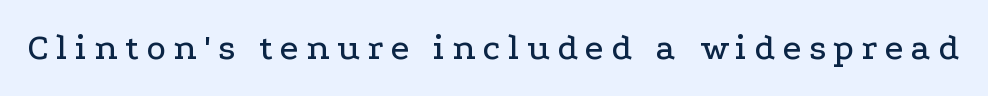
{"serif": "yes", "italic": "no", "width": "wide", "stroke_contrast": "low", "x_height": "medium", "monospaced": "no", "underline": "no", "letter_spacing": "wide", "letter_spacing_em": 0.2, "glyph_px": 37}
